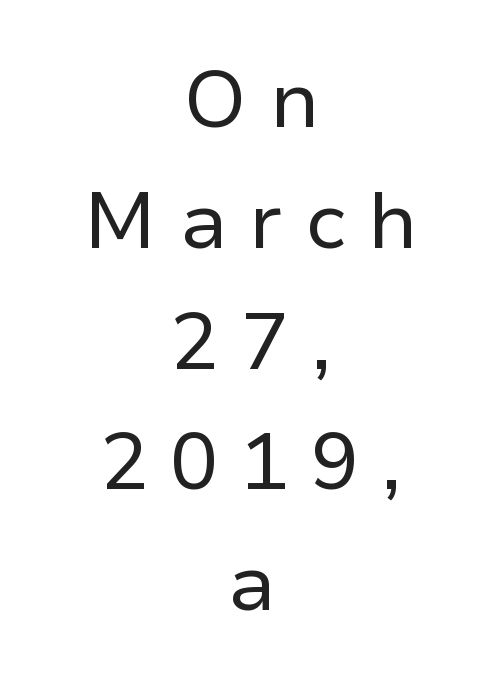
{"serif": "no", "italic": "no", "bold": "no", "weight": "regular", "width": "normal", "stroke_contrast": "low", "x_height": "medium", "monospaced": "no", "underline": "no", "align": "center", "line_spacing": "normal", "line_spacing_ratio": 1.51, "letter_spacing": "wide", "letter_spacing_em": 0.28, "glyph_px": 80}
